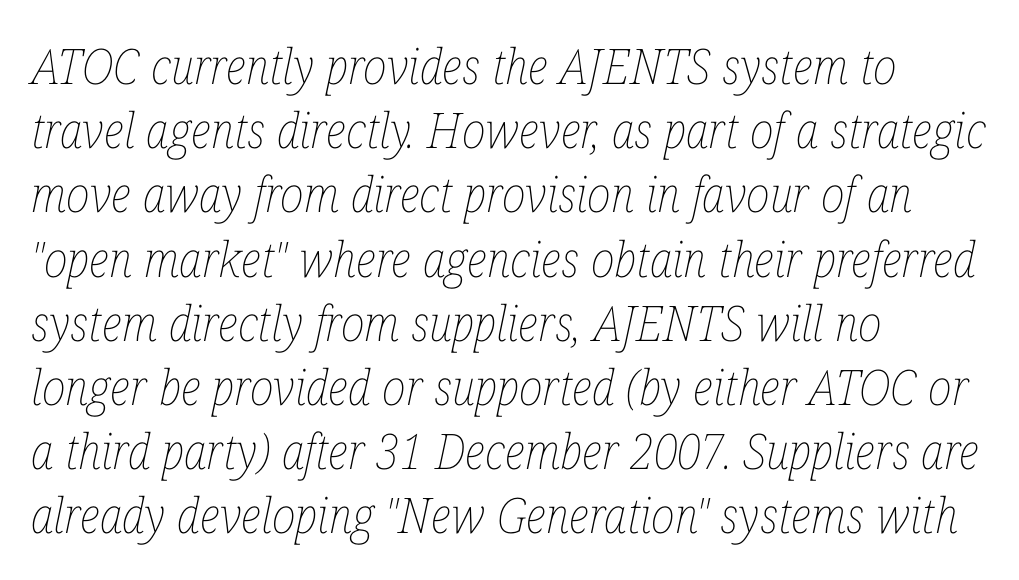
Q: Is the text bold? A: No.
Q: Is the text italic (slanted)? A: Yes, it leans right by about 12 degrees.
Q: Is the text underlined? A: No.
Q: How is the paragraph aligned? A: Left-aligned.
Q: Is the spacing between letters normal or unusually wide? A: Normal.
Q: Is the spacing between lines tight, normal or loose? A: Normal.
Q: Width (condensed, normal, or wide)? A: Condensed.
Q: Stroke contrast? A: Low.
Q: x-height? A: Medium.
Q: Monospaced? A: No.
